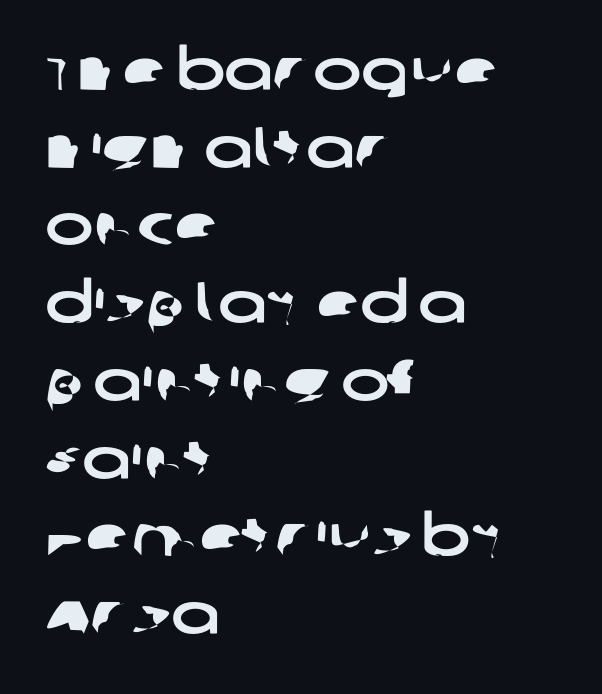
Glance below the letters and you will spot only blank space. The font family rendered here belongs to the sans-serif group. The setting favours the left margin, as ordinary paragraphs usually do. Looks like regular typesetting: each glyph gets only the width it needs.
